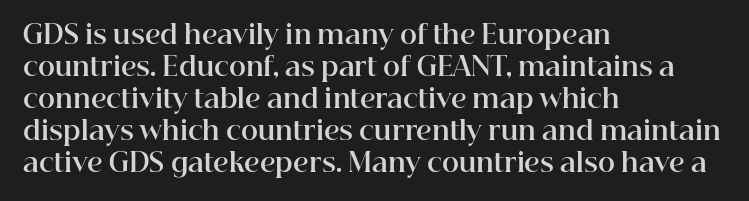
Alignment: flush left. A clean baseline with only descenders dipping below it. Vertical strokes here are truly vertical. Every letter is thick-stroked: bold, no question. A typesetter would call this zero additional tracking.
